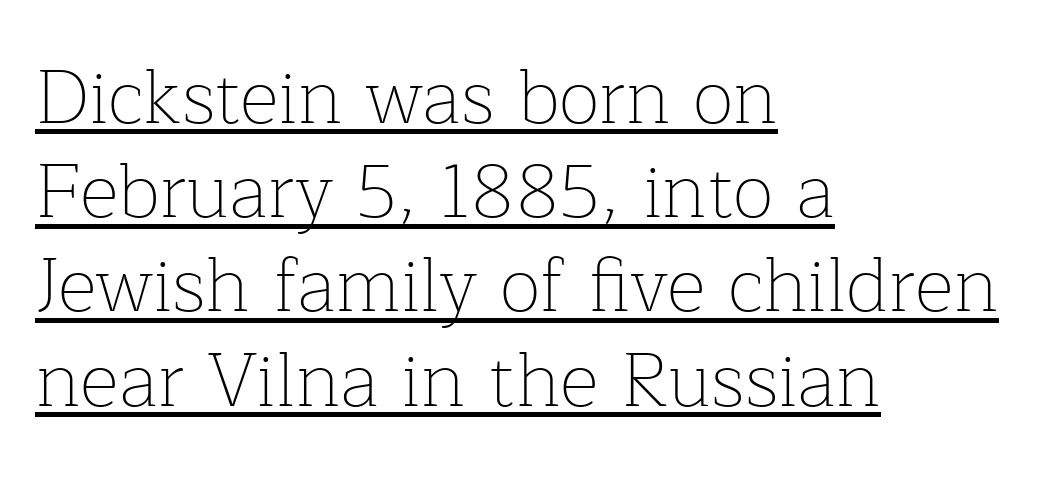
Is this a fixed-width face? No — the glyphs have proportional, varying widths. Upright lettering throughout. Between one letter and the next there's only the usual sliver of space. You can see a thin bar hugging the bottom of the glyphs. Line starts are locked; line ends wander. This reads as an unemphasized weight, regular at the heaviest.
